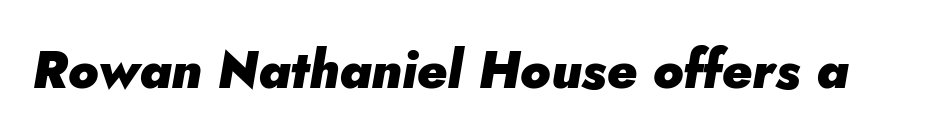
{"italic": "yes", "lean": "right", "slant_degrees": 5, "bold": "yes", "weight": "heavy", "width": "normal", "stroke_contrast": "low", "x_height": "small", "monospaced": "no", "underline": "no", "letter_spacing": "normal", "letter_spacing_em": 0.0, "glyph_px": 52}
